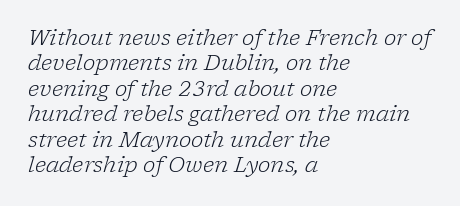
The image shows 21 px text type, italic (leaning right); set left-aligned, line spacing 1.21x, normal letter spacing, not underlined.
